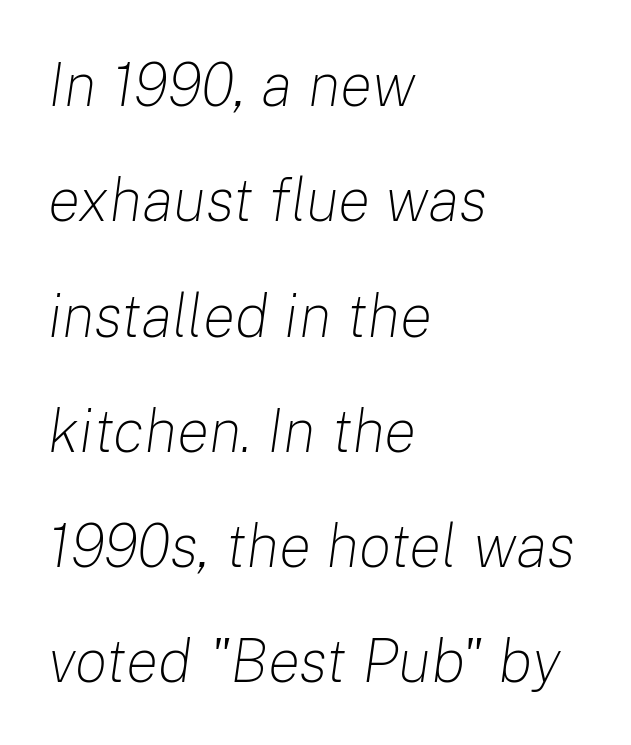
{"italic": "yes", "lean": "right", "slant_degrees": 8, "bold": "no", "weight": "light", "width": "normal", "stroke_contrast": "low", "x_height": "medium", "monospaced": "no", "underline": "no", "align": "left", "line_spacing_ratio": 1.89, "letter_spacing": "normal", "letter_spacing_em": 0.0, "glyph_px": 61}
